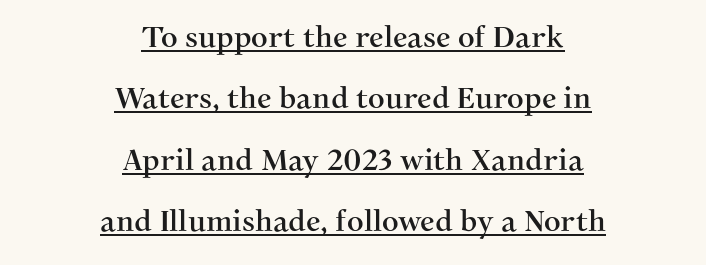
Q: Is the text italic (slanted)? A: No, it is upright.
Q: Is the typeface a serif or a sans-serif typeface? A: Serif.
Q: Is the text underlined? A: Yes.
Q: How is the paragraph aligned? A: Centered.
Q: Is the spacing between letters normal or unusually wide? A: Normal.
Q: Is the spacing between lines tight, normal or loose? A: Loose.
Q: Width (condensed, normal, or wide)? A: Normal.
Q: Stroke contrast? A: Medium.
Q: x-height? A: Medium.
Q: Monospaced? A: No.
